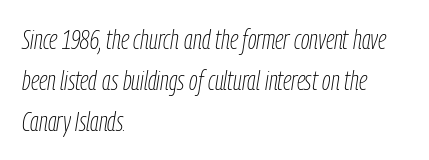
The image shows 27 px text type, italic (leaning right); set left-aligned, normal line spacing (1.51x), normal letter spacing, not underlined.
